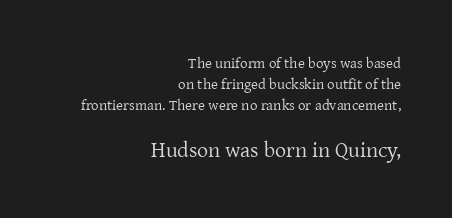
Q: Is the text bold? A: No.
Q: Is the text italic (slanted)? A: No, it is upright.
Q: Is the text underlined? A: No.
Q: How is the paragraph aligned? A: Right-aligned.
Q: Is the spacing between letters normal or unusually wide? A: Normal.
Q: Is the spacing between lines tight, normal or loose? A: Normal.
Q: Which block of text is set in a larger size, the first (top) or the second (bottom)? A: The second (bottom) one.
